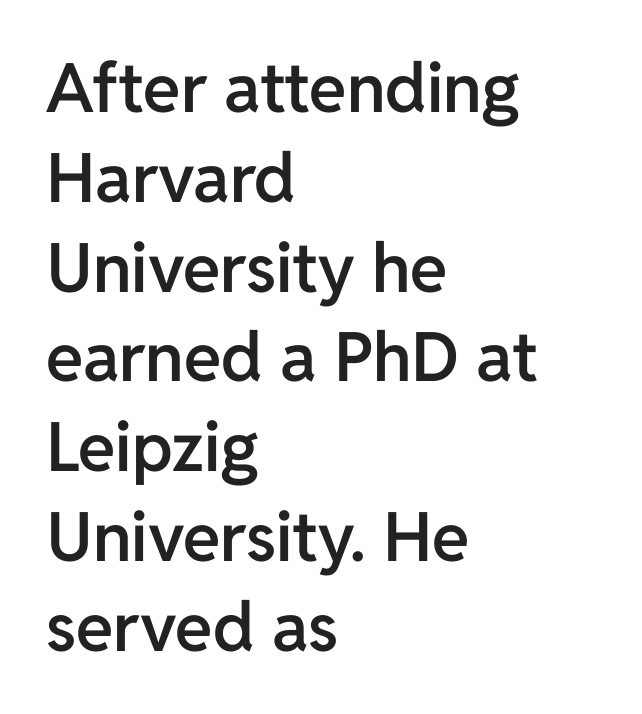
{"serif": "no", "italic": "no", "bold": "semi", "weight": "semibold", "width": "normal", "stroke_contrast": "low", "x_height": "medium", "monospaced": "no", "underline": "no", "align": "left", "line_spacing": "normal", "line_spacing_ratio": 1.32, "letter_spacing": "normal", "letter_spacing_em": 0.0, "glyph_px": 68}
